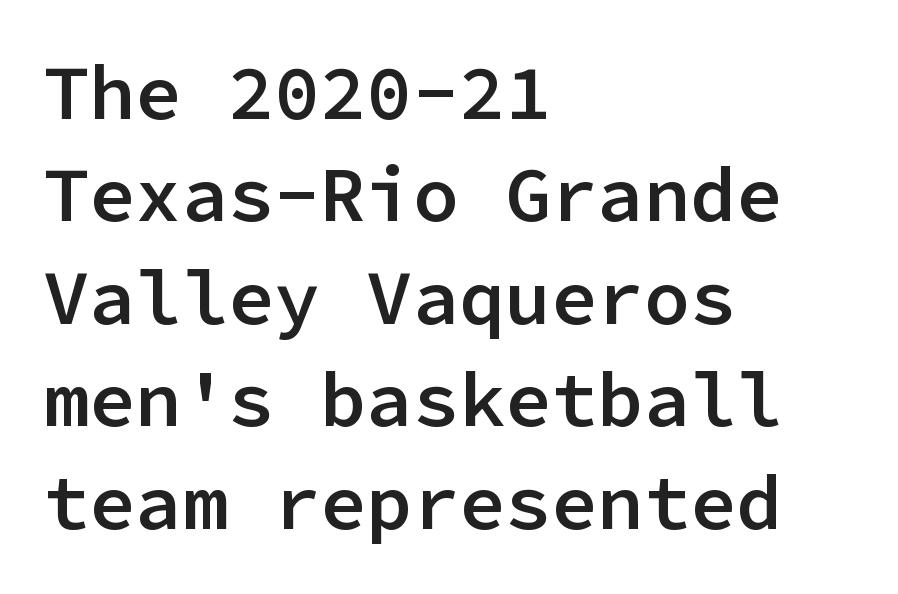
The image shows 77 px semibold sans-serif type, upright, monospaced; set left-aligned, normal line spacing (1.33x), normal letter spacing, not underlined; low stroke contrast and a medium x-height.
